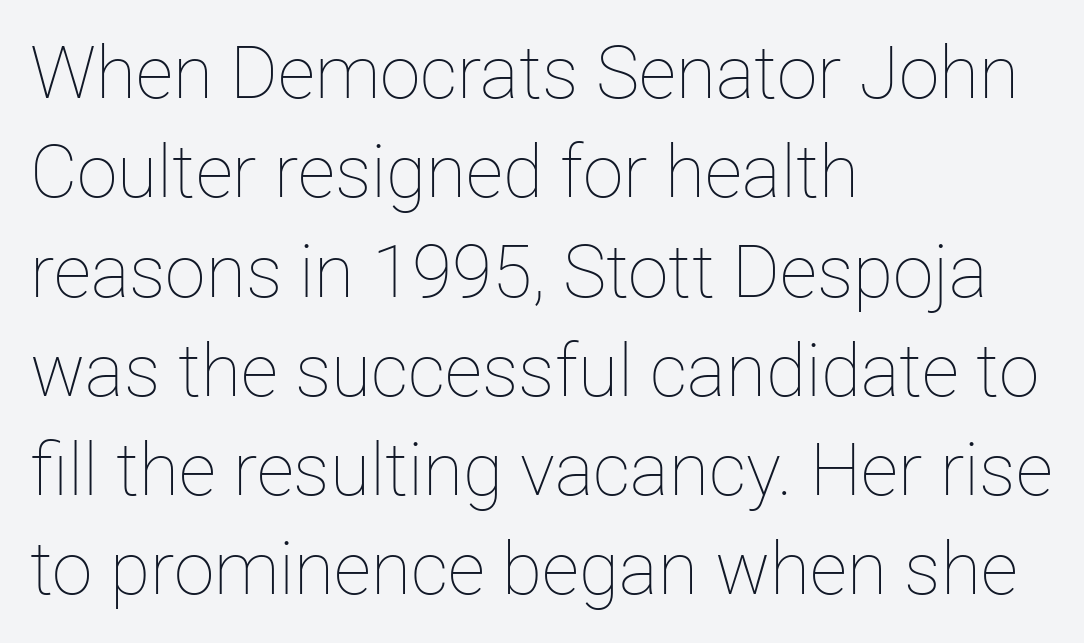
{"italic": "no", "bold": "no", "weight": "thin", "width": "normal", "stroke_contrast": "low", "x_height": "medium", "monospaced": "no", "underline": "no", "align": "left", "line_spacing": "normal", "line_spacing_ratio": 1.36, "letter_spacing": "normal", "letter_spacing_em": 0.0, "glyph_px": 73}
